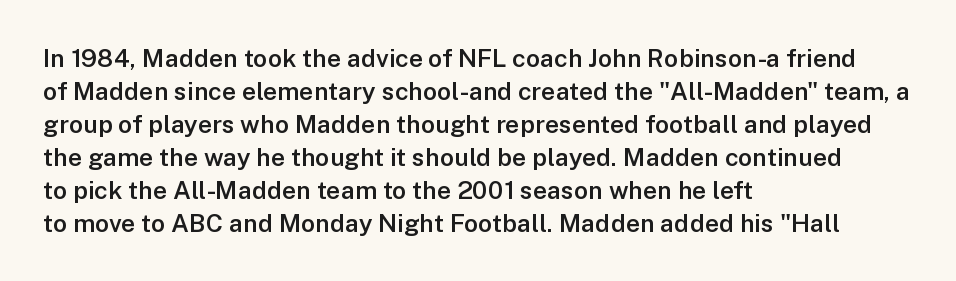
Is the letter spacing exaggerated? No — it looks like the ordinary default. The text block is weighted toward the left margin, trailing off unevenly rightward. Anything drawn beneath the words? Only blank space. The passage shown stacks its lines at a standard gap.
